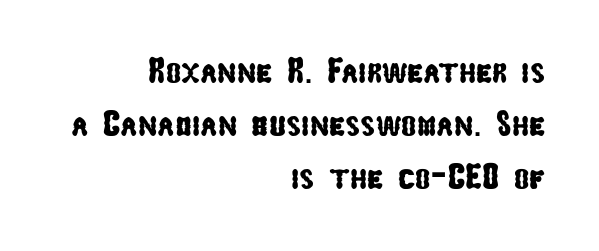
{"serif": "no", "width": "condensed", "stroke_contrast": "low", "x_height": "medium", "monospaced": "no", "underline": "no", "align": "right", "line_spacing": "normal", "line_spacing_ratio": 1.47, "letter_spacing": "normal", "letter_spacing_em": 0.0, "glyph_px": 36}
